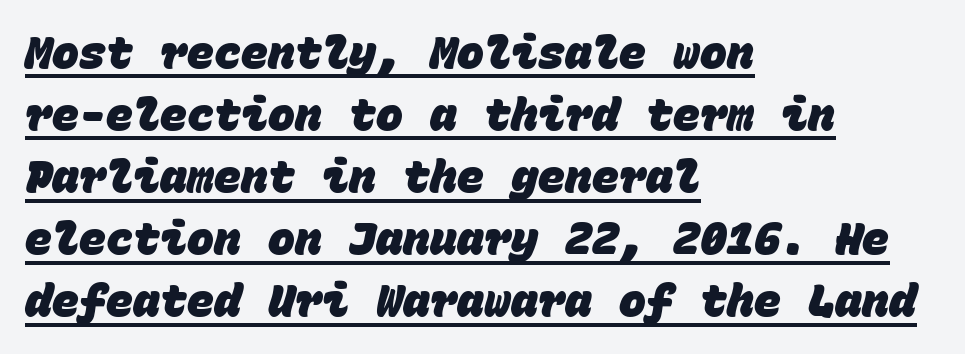
Q: Is the text bold? A: Yes.
Q: Is the typeface a serif or a sans-serif typeface? A: Sans-serif.
Q: Is the text underlined? A: Yes.
Q: How is the paragraph aligned? A: Left-aligned.
Q: Is the spacing between letters normal or unusually wide? A: Normal.
Q: Is the spacing between lines tight, normal or loose? A: Normal.
Q: Width (condensed, normal, or wide)? A: Normal.
Q: Stroke contrast? A: Low.
Q: x-height? A: Large.
Q: Monospaced? A: Yes.
